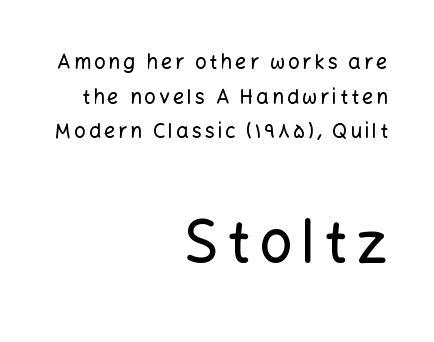
{"serif": "no", "italic": "no", "width": "normal", "stroke_contrast": "low", "x_height": "medium", "monospaced": "no", "underline": "no", "align": "right", "line_spacing_ratio": 1.73, "larger_block": "second", "size_ratio": 2.95, "glyph_px": 59}
